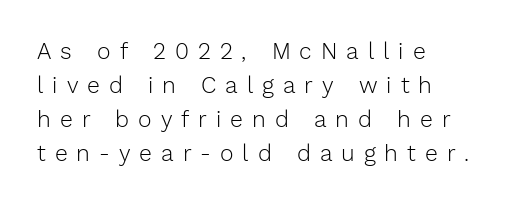
The lettering holds an erect, upright posture throughout. Nothing heavy about these letters — not bold at all. The specimen omits any rule beneath the text block's lines. The tracking reads as deliberately expanded to a designer's eye. Left-aligned paragraph, ragged on the right. The passage shown stacks its lines at a standard gap.
